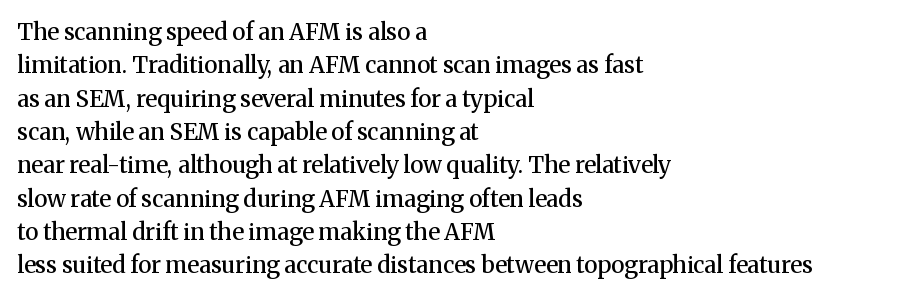
Q: Is the text bold? A: Semi-bold.
Q: Is the text italic (slanted)? A: No, it is upright.
Q: Is the text underlined? A: No.
Q: How is the paragraph aligned? A: Left-aligned.
Q: Is the spacing between letters normal or unusually wide? A: Normal.
Q: Is the spacing between lines tight, normal or loose? A: Normal.
